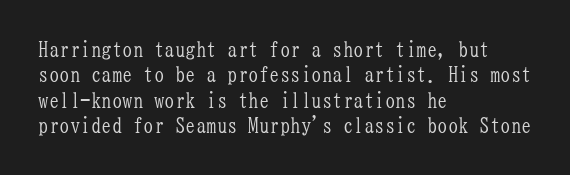
A bare baseline throughout the passage. Line beginnings align vertically; line endings do not. This sample uses plain, unmodified letter spacing. Posture: straight, roman, zero tilt. Is this a heavy cut? Hardly; it is regular or lighter.
